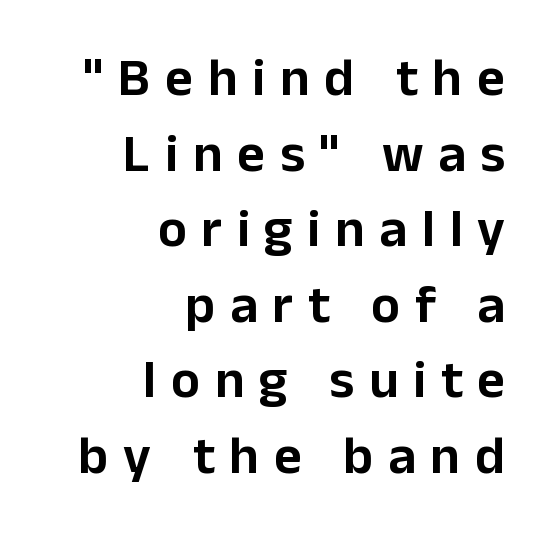
Q: Is the text italic (slanted)? A: No, it is upright.
Q: Is the typeface a serif or a sans-serif typeface? A: Sans-serif.
Q: Is the text underlined? A: No.
Q: How is the paragraph aligned? A: Right-aligned.
Q: Is the spacing between letters normal or unusually wide? A: Unusually wide.
Q: Is the spacing between lines tight, normal or loose? A: Normal.
Q: Width (condensed, normal, or wide)? A: Normal.
Q: Stroke contrast? A: Low.
Q: x-height? A: Medium.
Q: Monospaced? A: No.
